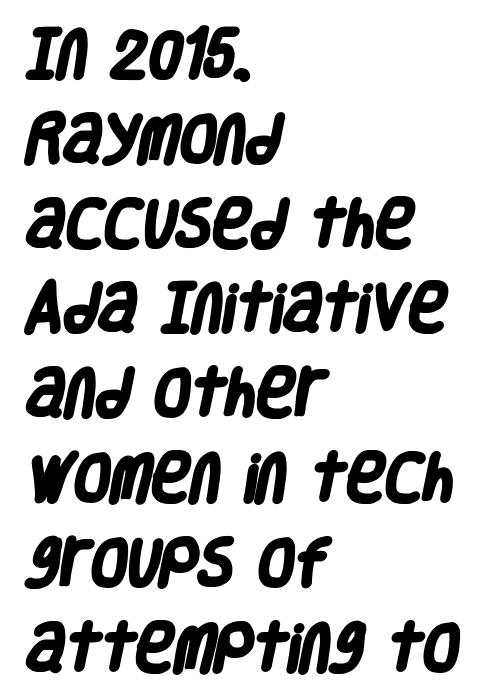
Q: Is the text bold? A: Yes.
Q: Is the typeface a serif or a sans-serif typeface? A: Sans-serif.
Q: Is the text underlined? A: No.
Q: How is the paragraph aligned? A: Left-aligned.
Q: Is the spacing between letters normal or unusually wide? A: Normal.
Q: Is the spacing between lines tight, normal or loose? A: Normal.
Q: Width (condensed, normal, or wide)? A: Condensed.
Q: Stroke contrast? A: Low.
Q: x-height? A: Large.
Q: Monospaced? A: No.
